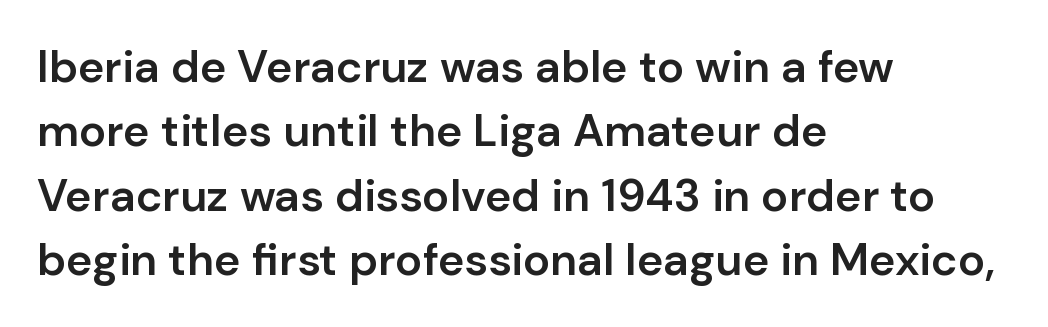
Q: Is the text bold? A: Semi-bold.
Q: Is the text italic (slanted)? A: No, it is upright.
Q: Is the typeface a serif or a sans-serif typeface? A: Sans-serif.
Q: Is the text underlined? A: No.
Q: How is the paragraph aligned? A: Left-aligned.
Q: Is the spacing between letters normal or unusually wide? A: Normal.
Q: Is the spacing between lines tight, normal or loose? A: Normal.
Q: Width (condensed, normal, or wide)? A: Normal.
Q: Stroke contrast? A: Low.
Q: x-height? A: Medium.
Q: Monospaced? A: No.
